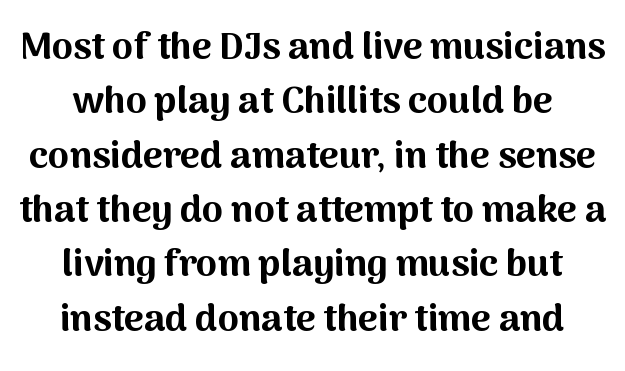
The lines in this sample share a center point and differ in where they start and stop. On the weight axis this lands at bold, roughly 700. These lines keep a tight, regular rhythm from letter to letter. The designer went with a sans here, leaving each stem footless. Note the varied advance widths — an 'i' is clearly narrower than an 'm'. A clean baseline with only descenders dipping below it.
